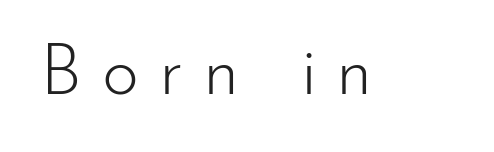
The image shows 71 px light sans-serif type, upright; set unusually wide letter spacing (+0.28 em), not underlined; low stroke contrast and a small x-height.
